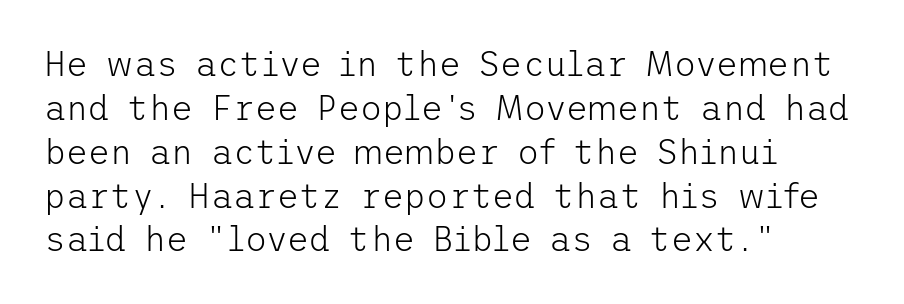
The image shows 34 px light sans-serif type, upright; set left-aligned, normal line spacing (1.29x), normal letter spacing, not underlined; low stroke contrast and a medium x-height.
